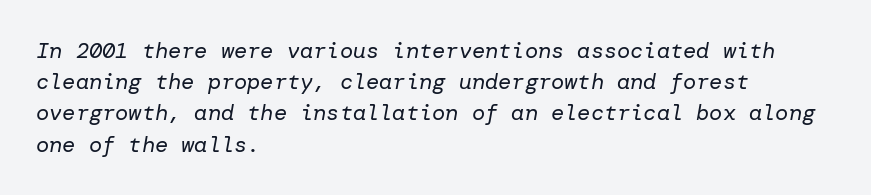
{"italic": "yes", "lean": "right", "slant_degrees": 10, "bold": "no", "underline": "no", "align": "left", "line_spacing": "normal", "line_spacing_ratio": 1.42, "letter_spacing": "normal", "letter_spacing_em": 0.0, "glyph_px": 22}
